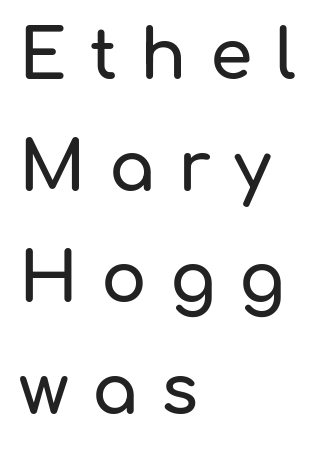
{"serif": "no", "italic": "no", "width": "normal", "stroke_contrast": "low", "x_height": "medium", "monospaced": "no", "underline": "no", "align": "left", "line_spacing": "normal", "line_spacing_ratio": 1.64, "letter_spacing": "wide", "letter_spacing_em": 0.34, "glyph_px": 68}
